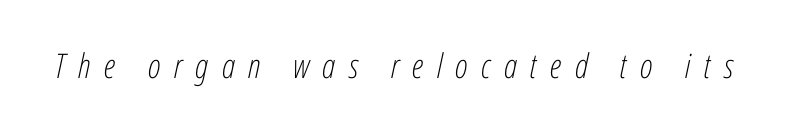
{"italic": "yes", "lean": "right", "slant_degrees": 12, "bold": "no", "weight": "light", "width": "condensed", "stroke_contrast": "low", "x_height": "medium", "monospaced": "no", "underline": "no", "letter_spacing": "wide", "letter_spacing_em": 0.39, "glyph_px": 34}
